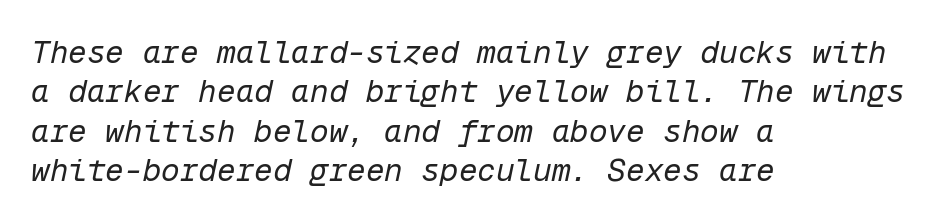
{"italic": "yes", "lean": "right", "slant_degrees": 12, "bold": "no", "weight": "regular", "width": "normal", "stroke_contrast": "low", "x_height": "medium", "monospaced": "yes", "underline": "no", "align": "left", "line_spacing": "normal", "line_spacing_ratio": 1.27, "letter_spacing": "normal", "letter_spacing_em": 0.0, "glyph_px": 31}
